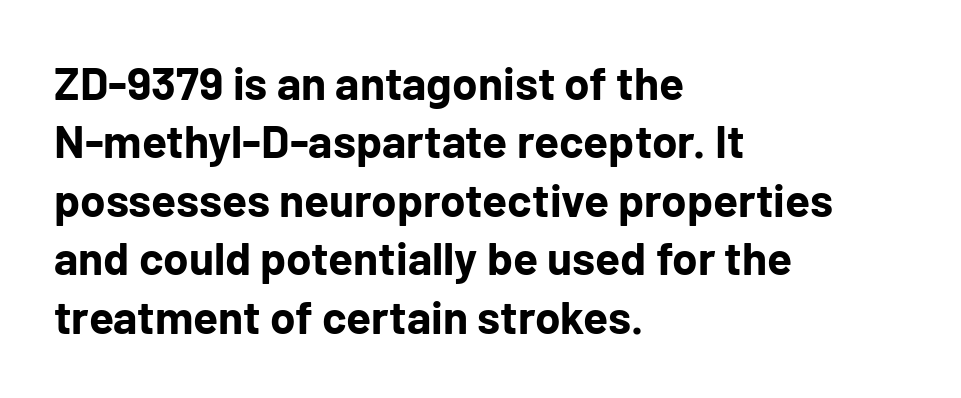
{"serif": "no", "italic": "no", "bold": "yes", "weight": "bold", "width": "normal", "stroke_contrast": "low", "x_height": "medium", "monospaced": "no", "underline": "no", "align": "left", "line_spacing": "normal", "line_spacing_ratio": 1.27, "letter_spacing": "normal", "letter_spacing_em": 0.0, "glyph_px": 46}
